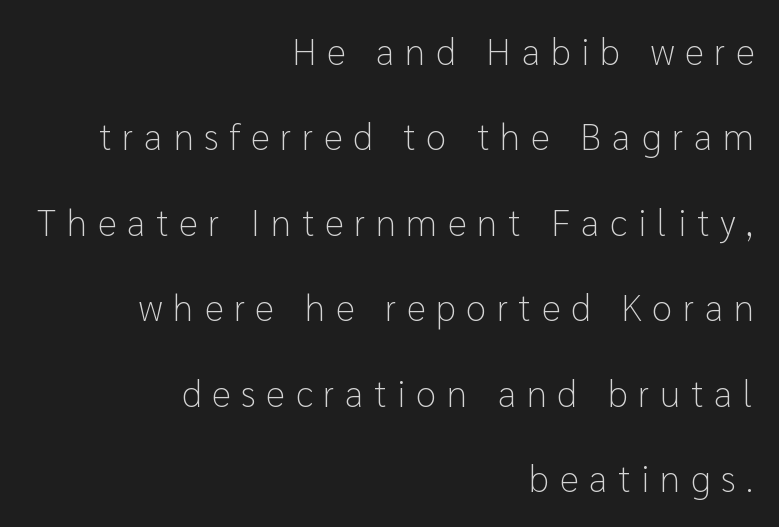
Q: Is the text bold? A: No.
Q: Is the text italic (slanted)? A: No, it is upright.
Q: Is the typeface a serif or a sans-serif typeface? A: Sans-serif.
Q: Is the text underlined? A: No.
Q: How is the paragraph aligned? A: Right-aligned.
Q: Is the spacing between letters normal or unusually wide? A: Unusually wide.
Q: Is the spacing between lines tight, normal or loose? A: Loose.
Q: Width (condensed, normal, or wide)? A: Normal.
Q: Stroke contrast? A: Low.
Q: x-height? A: Medium.
Q: Monospaced? A: No.
